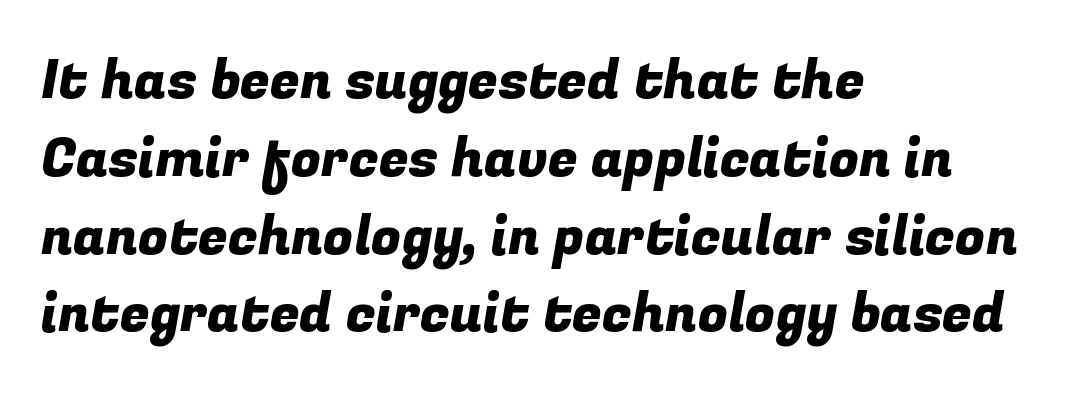
Q: Is the typeface a serif or a sans-serif typeface? A: Sans-serif.
Q: Is the text underlined? A: No.
Q: How is the paragraph aligned? A: Left-aligned.
Q: Is the spacing between letters normal or unusually wide? A: Normal.
Q: Is the spacing between lines tight, normal or loose? A: Normal.
Q: Width (condensed, normal, or wide)? A: Normal.
Q: Stroke contrast? A: Low.
Q: x-height? A: Medium.
Q: Monospaced? A: No.
